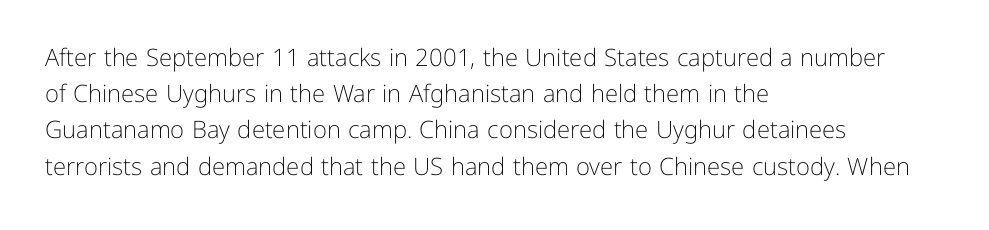
Q: Is the text bold? A: No.
Q: Is the text italic (slanted)? A: No, it is upright.
Q: Is the text underlined? A: No.
Q: How is the paragraph aligned? A: Left-aligned.
Q: Is the spacing between letters normal or unusually wide? A: Normal.
Q: Is the spacing between lines tight, normal or loose? A: Normal.
